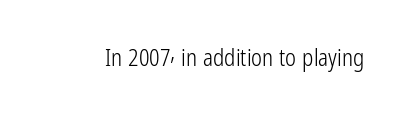
The type is set solid horizontally, with unmodified tracking. Words float on clear page, feet unadorned. A quiet, ordinary-to-light weight characterises the typeface. The type sits square on the baseline with zero lean.
